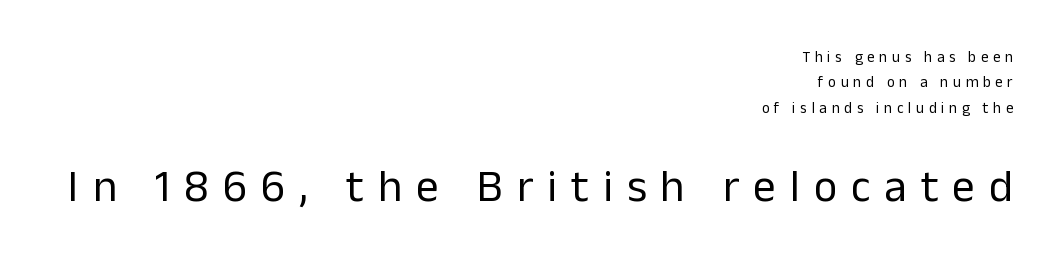
Q: Is the text bold? A: No.
Q: Is the text italic (slanted)? A: No, it is upright.
Q: Is the typeface a serif or a sans-serif typeface? A: Sans-serif.
Q: Is the text underlined? A: No.
Q: How is the paragraph aligned? A: Right-aligned.
Q: Is the spacing between letters normal or unusually wide? A: Unusually wide.
Q: Is the spacing between lines tight, normal or loose? A: Normal.
Q: Which block of text is set in a larger size, the first (top) or the second (bottom)? A: The second (bottom) one.
Q: Width (condensed, normal, or wide)? A: Normal.
Q: Stroke contrast? A: Low.
Q: x-height? A: Medium.
Q: Monospaced? A: No.
